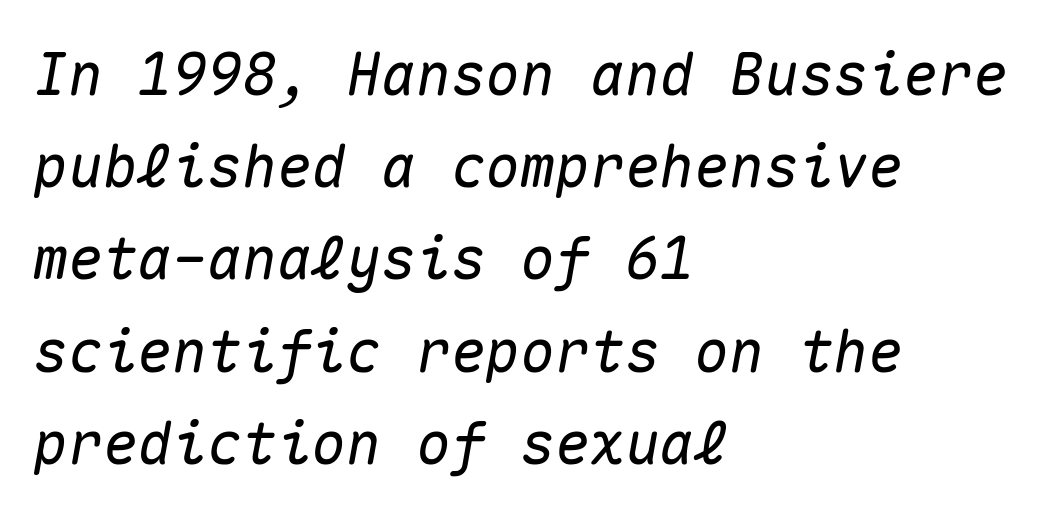
Q: Is the text italic (slanted)? A: Yes, it leans right by about 10 degrees.
Q: Is the text underlined? A: No.
Q: How is the paragraph aligned? A: Left-aligned.
Q: Is the spacing between letters normal or unusually wide? A: Normal.
Q: Is the spacing between lines tight, normal or loose? A: Normal.
Q: Width (condensed, normal, or wide)? A: Normal.
Q: Stroke contrast? A: Medium.
Q: x-height? A: Medium.
Q: Monospaced? A: Yes.
